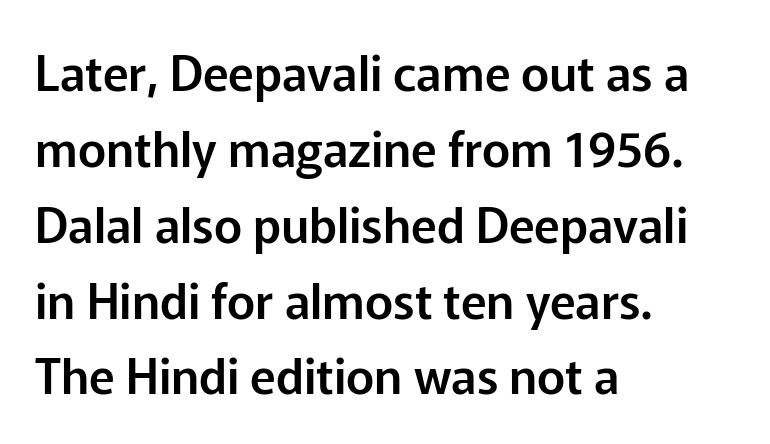
Q: Is the text italic (slanted)? A: No, it is upright.
Q: Is the typeface a serif or a sans-serif typeface? A: Sans-serif.
Q: Is the text underlined? A: No.
Q: How is the paragraph aligned? A: Left-aligned.
Q: Is the spacing between letters normal or unusually wide? A: Normal.
Q: Is the spacing between lines tight, normal or loose? A: Normal.
Q: Width (condensed, normal, or wide)? A: Normal.
Q: Stroke contrast? A: Low.
Q: x-height? A: Medium.
Q: Monospaced? A: No.
